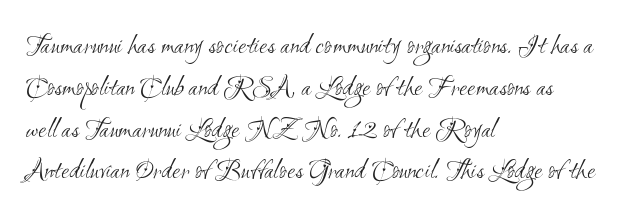
These lines stack with their left ends in a neat column. Just letters on the line, the space beneath them empty. Do the characters align in a grid? No, the font is proportional. No extra tracking has been applied to these lines. Stems and bowls with no extra thickness — not bold. How would I describe the line gaps? Plain and ordinary.
